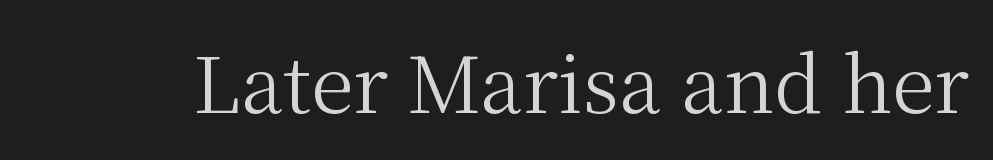
The image shows 77 px regular-weight serif type, upright; set normal letter spacing, not underlined; medium stroke contrast and a medium x-height.
